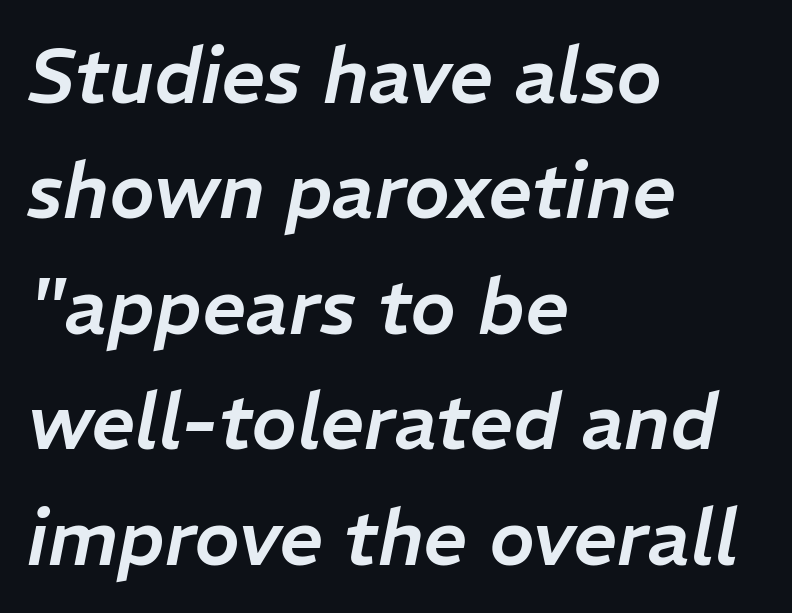
The image shows 77 px text type, italic (leaning right); set left-aligned, normal line spacing (1.5x), normal letter spacing, not underlined; low stroke contrast and a medium x-height.
